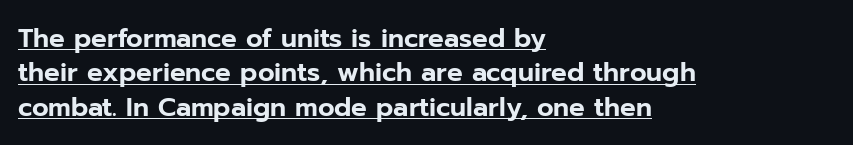
Characters follow at the spacing the type designer built in. The font's upright variant was chosen for this text. Short and long lines alike share a common starting point at left. Regarding leading, the lines here are spaced in the standard way. Check the space under the baseline: a stroke is drawn there.
